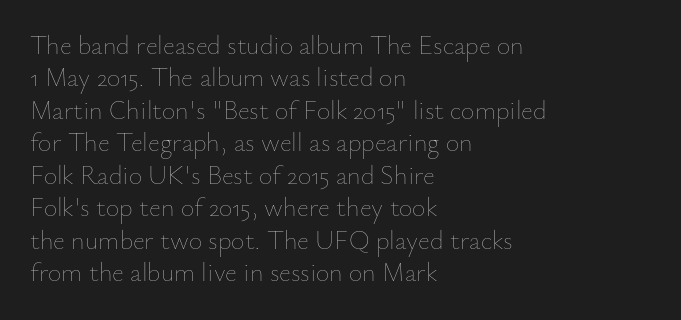
Q: Is the text bold? A: No.
Q: Is the text italic (slanted)? A: No, it is upright.
Q: Is the text underlined? A: No.
Q: How is the paragraph aligned? A: Left-aligned.
Q: Is the spacing between letters normal or unusually wide? A: Normal.
Q: Is the spacing between lines tight, normal or loose? A: Normal.
